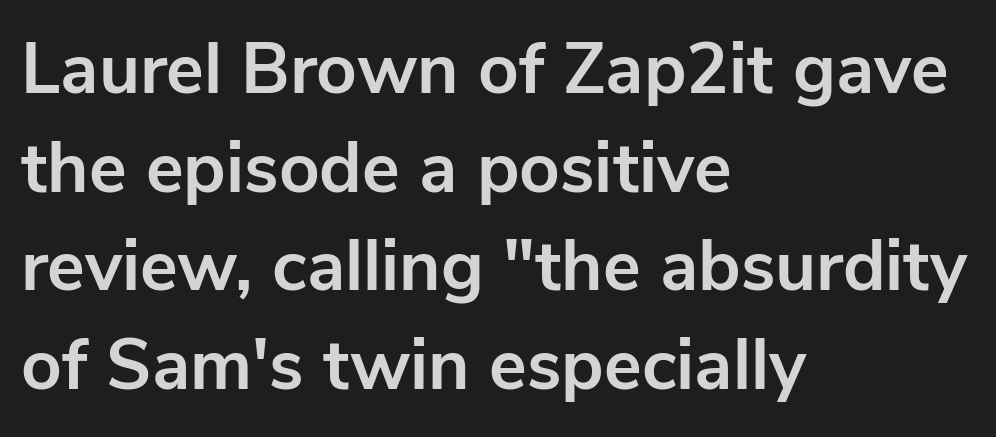
Q: Is the text bold? A: Yes.
Q: Is the text italic (slanted)? A: No, it is upright.
Q: Is the typeface a serif or a sans-serif typeface? A: Sans-serif.
Q: Is the text underlined? A: No.
Q: How is the paragraph aligned? A: Left-aligned.
Q: Is the spacing between letters normal or unusually wide? A: Normal.
Q: Is the spacing between lines tight, normal or loose? A: Normal.
Q: Width (condensed, normal, or wide)? A: Normal.
Q: Stroke contrast? A: Low.
Q: x-height? A: Medium.
Q: Monospaced? A: No.
